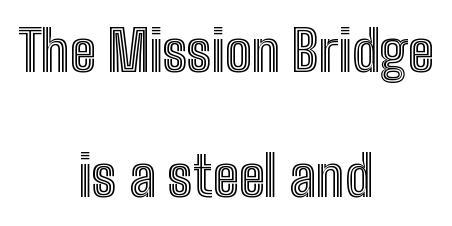
The image shows 56 px condensed type, upright; set centered, loose line spacing (2.24x), normal letter spacing, not underlined; a medium x-height.
